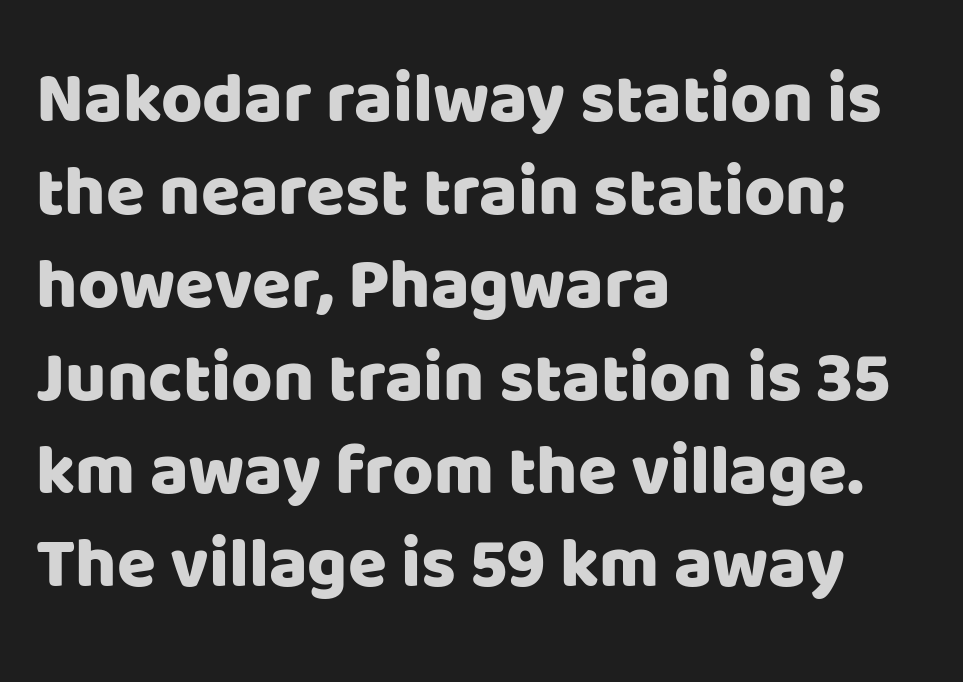
The image shows 71 px sans-serif type, upright; set left-aligned, normal line spacing (1.31x), normal letter spacing, not underlined; low stroke contrast and a large x-height.
